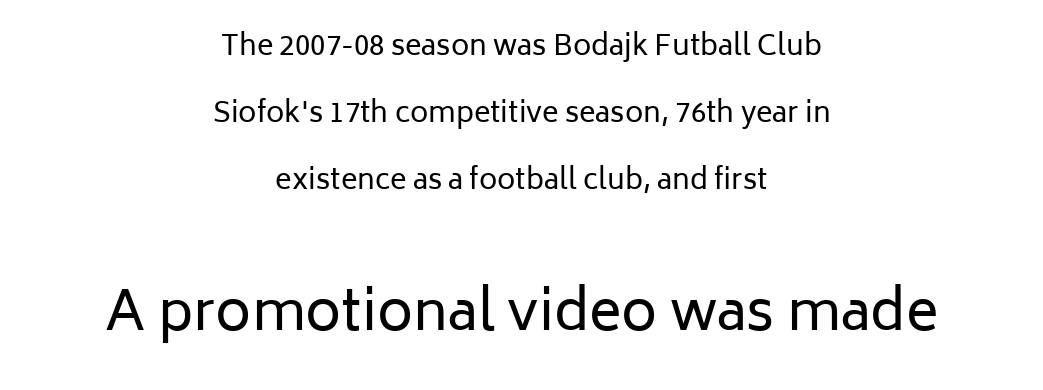
{"serif": "no", "italic": "no", "bold": "no", "weight": "regular", "width": "normal", "stroke_contrast": "low", "x_height": "medium", "monospaced": "no", "underline": "no", "align": "center", "line_spacing": "loose", "line_spacing_ratio": 2.4, "letter_spacing": "normal", "letter_spacing_em": 0.0, "larger_block": "second", "size_ratio": 1.96, "glyph_px": 55}
